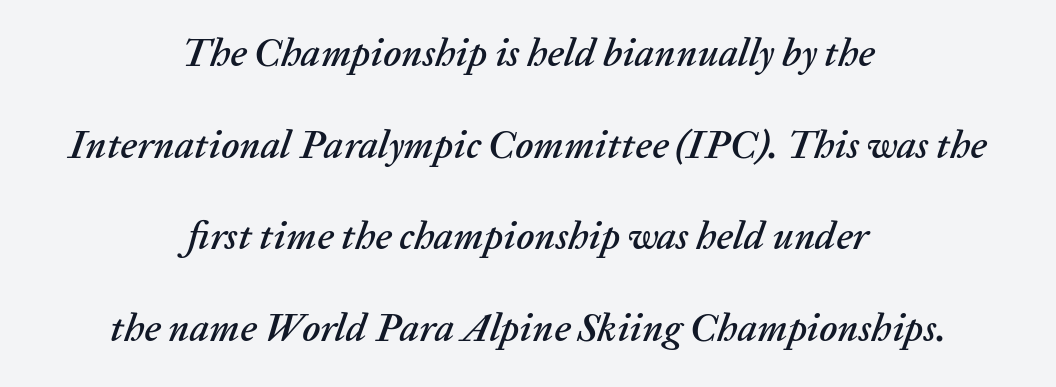
Rendered with sloped, italic letterforms. The face used here is proportionally spaced, like ordinary book or web type. Between one letter and the next there's only the usual sliver of space. Unmarked baselines from the first word to the last. Is there much room between lines? Yes — plenty of vertical air separates them.
